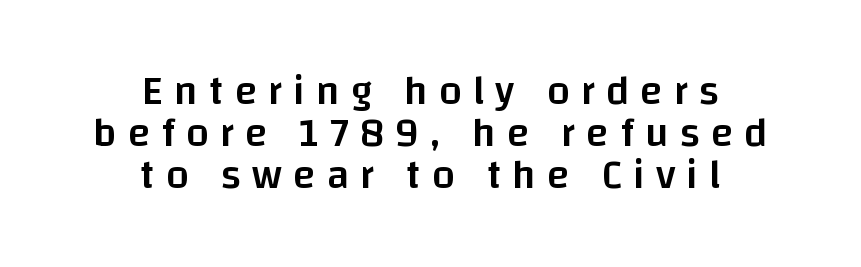
Q: Is the text bold? A: Semi-bold.
Q: Is the text italic (slanted)? A: No, it is upright.
Q: Is the typeface a serif or a sans-serif typeface? A: Sans-serif.
Q: Is the text underlined? A: No.
Q: How is the paragraph aligned? A: Centered.
Q: Is the spacing between letters normal or unusually wide? A: Unusually wide.
Q: Is the spacing between lines tight, normal or loose? A: Tight.
Q: Width (condensed, normal, or wide)? A: Normal.
Q: Stroke contrast? A: Low.
Q: x-height? A: Large.
Q: Monospaced? A: No.
